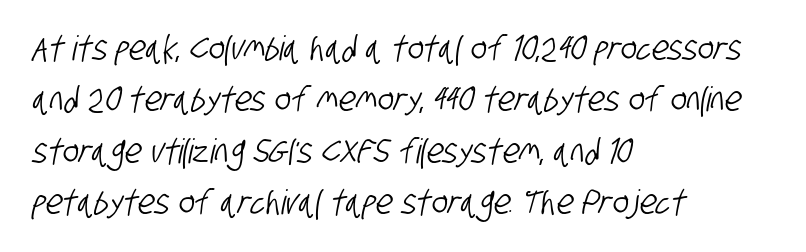
The image shows 34 px condensed sans-serif type; set left-aligned, normal line spacing (1.51x), normal letter spacing, not underlined; low stroke contrast and a large x-height.
